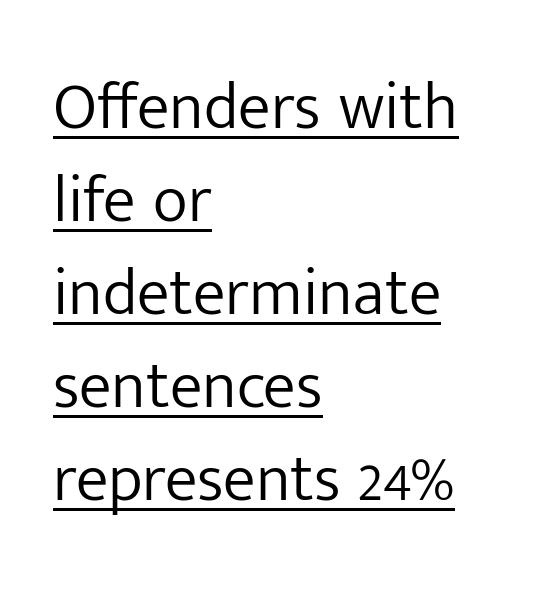
Q: Is the text bold? A: No.
Q: Is the text italic (slanted)? A: No, it is upright.
Q: Is the typeface a serif or a sans-serif typeface? A: Sans-serif.
Q: Is the text underlined? A: Yes.
Q: How is the paragraph aligned? A: Left-aligned.
Q: Is the spacing between letters normal or unusually wide? A: Normal.
Q: Is the spacing between lines tight, normal or loose? A: Normal.
Q: Width (condensed, normal, or wide)? A: Normal.
Q: Stroke contrast? A: Low.
Q: x-height? A: Medium.
Q: Monospaced? A: No.
